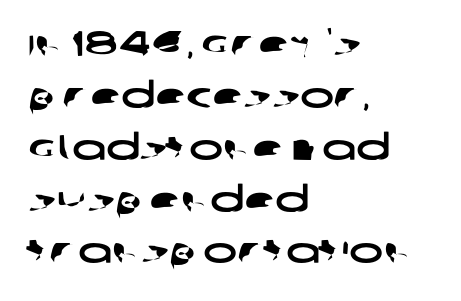
The image shows 36 px wide sans-serif type; set left-aligned, normal line spacing (1.44x), normal letter spacing, not underlined; low stroke contrast and a large x-height.
